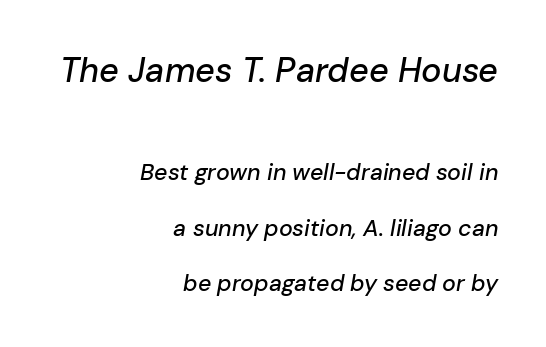
The space between consecutive lines is lavish. Scale decreases going downward across the two blocks. Anything drawn beneath the words? Only blank space. This sample is right-justified, so line beginnings fall wherever the words allow. Look at the tracking — it's just the regular setting, nothing added.
